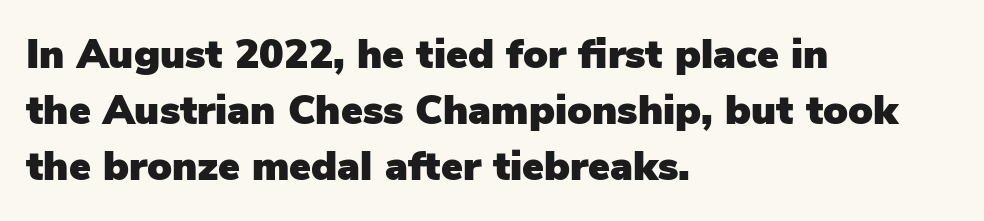
Q: Is the text italic (slanted)? A: No, it is upright.
Q: Is the typeface a serif or a sans-serif typeface? A: Sans-serif.
Q: Is the text underlined? A: No.
Q: How is the paragraph aligned? A: Left-aligned.
Q: Is the spacing between letters normal or unusually wide? A: Normal.
Q: Is the spacing between lines tight, normal or loose? A: Normal.
Q: Width (condensed, normal, or wide)? A: Normal.
Q: Stroke contrast? A: Low.
Q: x-height? A: Medium.
Q: Monospaced? A: No.
